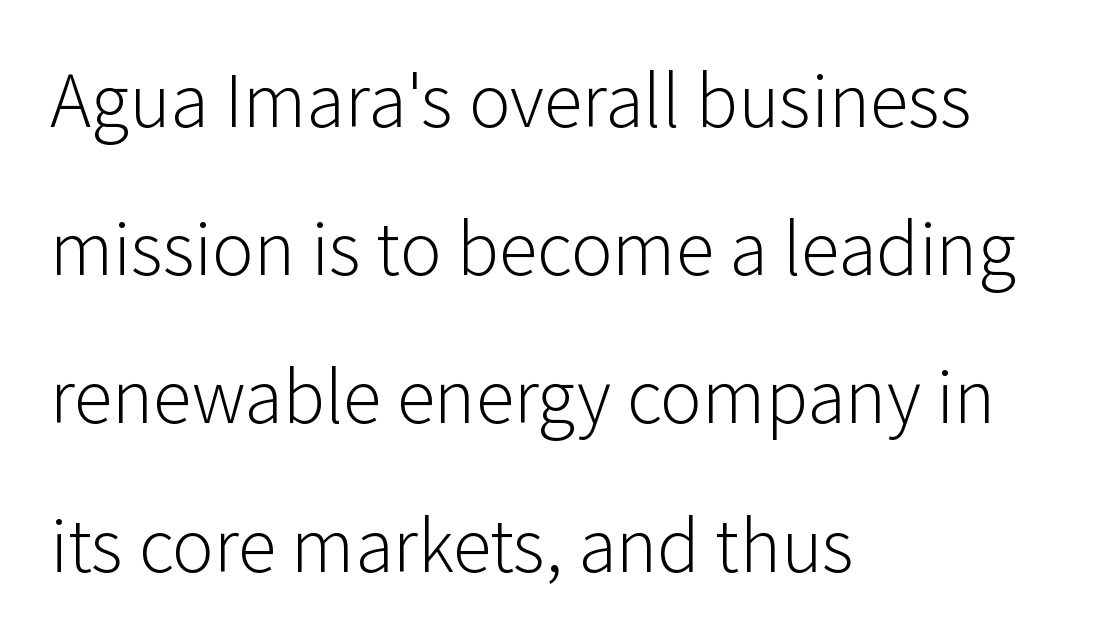
{"serif": "no", "italic": "no", "bold": "no", "weight": "light", "width": "normal", "stroke_contrast": "low", "x_height": "medium", "monospaced": "no", "underline": "no", "align": "left", "line_spacing": "loose", "line_spacing_ratio": 1.9, "letter_spacing": "normal", "letter_spacing_em": 0.0, "glyph_px": 78}
